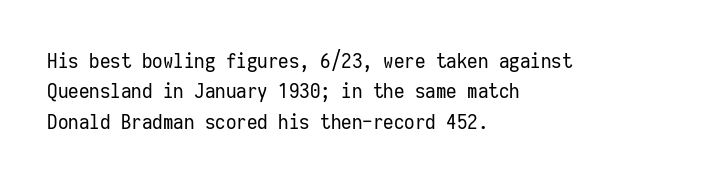
Letter spacing: default. Ink coverage per letter is moderate at most. The rag falls on the right side of this text block. Descenders are the only things crossing below the line. This block has exactly the height ordinary leading produces. This is the regular roman posture of the typeface.
